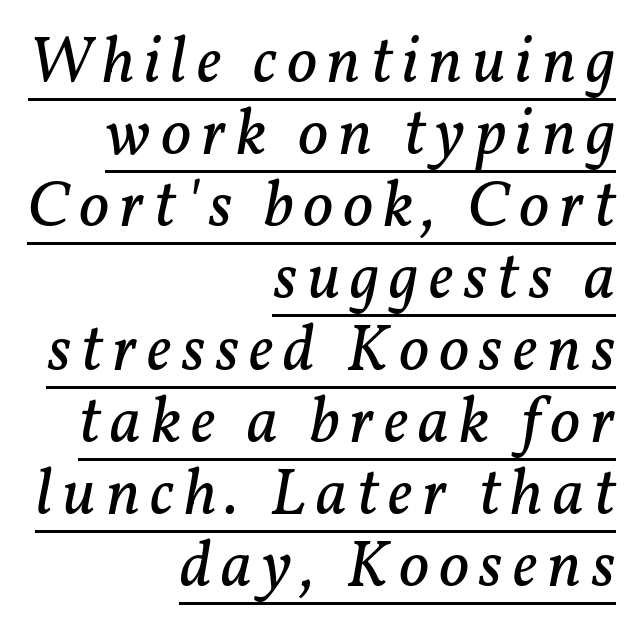
The image shows 66 px regular-weight serif type, italic (leaning right); set right-aligned, tight line spacing (1.09x), underlined; low stroke contrast and a medium x-height.
